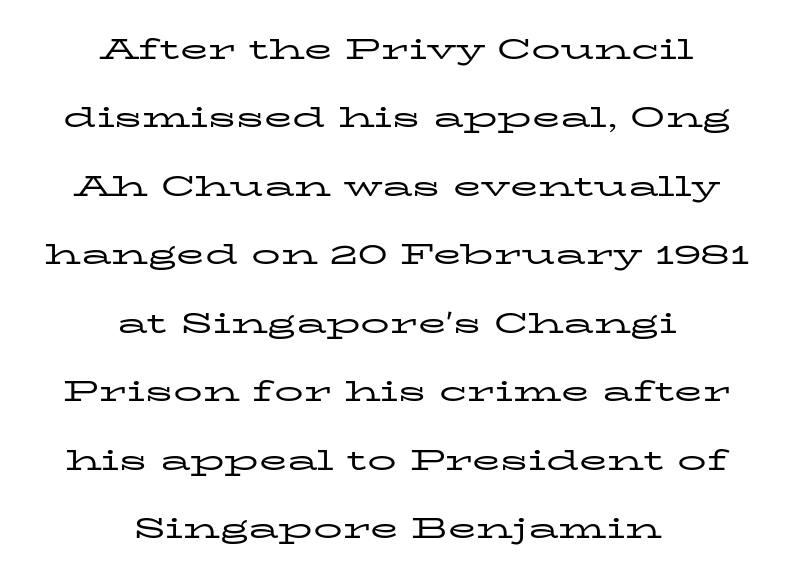
Q: Is the text bold? A: No.
Q: Is the text italic (slanted)? A: No, it is upright.
Q: Is the typeface a serif or a sans-serif typeface? A: Serif.
Q: Is the text underlined? A: No.
Q: How is the paragraph aligned? A: Centered.
Q: Is the spacing between letters normal or unusually wide? A: Normal.
Q: Is the spacing between lines tight, normal or loose? A: Loose.
Q: Width (condensed, normal, or wide)? A: Wide.
Q: Stroke contrast? A: Low.
Q: x-height? A: Medium.
Q: Monospaced? A: No.
